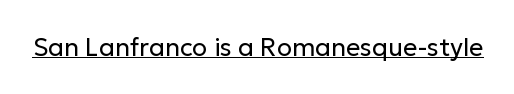
The letterforms sit at book weight or below. Posture: upright roman. Here the glyphs are tracked normally, forming tight word shapes. The words here are underlined.
